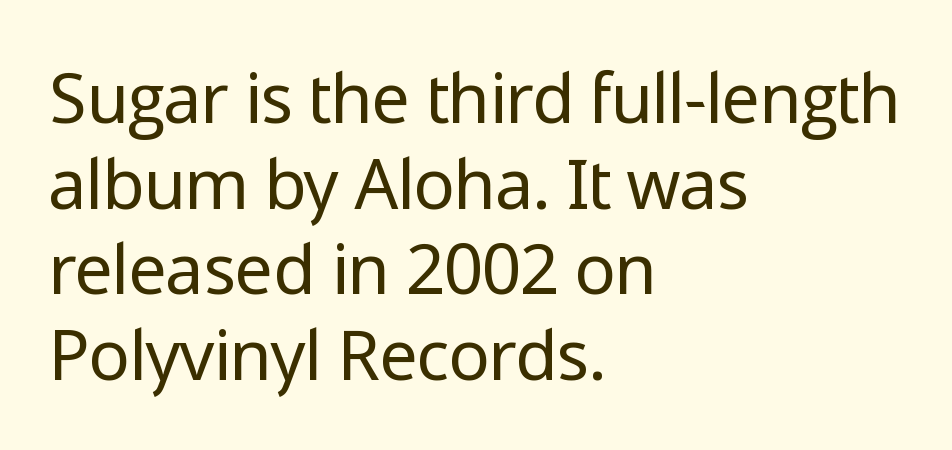
The image shows 69 px regular-weight sans-serif type, upright; set left-aligned, line spacing 1.24x, normal letter spacing, not underlined; low stroke contrast and a medium x-height.
